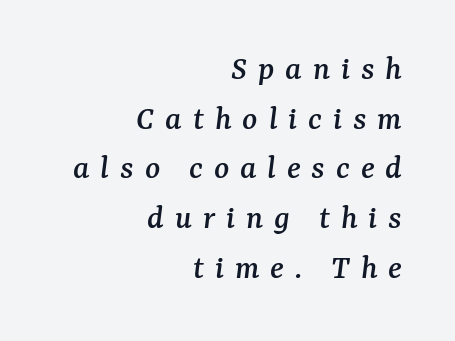
{"serif": "yes", "italic": "yes", "lean": "right", "slant_degrees": 7, "width": "normal", "stroke_contrast": "medium", "x_height": "medium", "monospaced": "no", "underline": "no", "align": "right", "line_spacing": "normal", "line_spacing_ratio": 1.42, "letter_spacing": "wide", "letter_spacing_em": 0.31, "glyph_px": 35}
